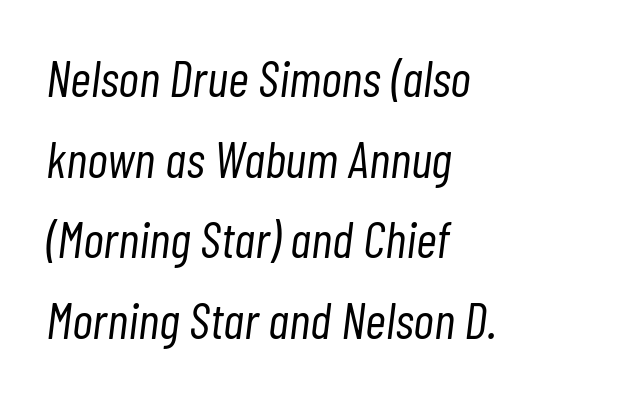
This sample has the flowing, uneven cadence of proportional lettering. These lines are set flush left with a ragged right edge. The glyphs look as if they've been sheared to an angle. Is this a heavy cut? Hardly; it is regular or lighter. Compared with typical paragraphs, the rows here are spaced about the same. Inter-character spacing is left at the font's built-in metrics.
